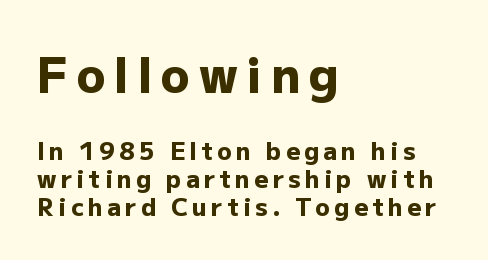
The image shows 48 px heavy sans-serif type, upright; set left-aligned, line spacing 1.17x, not underlined; the first (top) block is 2.0x larger; low stroke contrast and a medium x-height.
